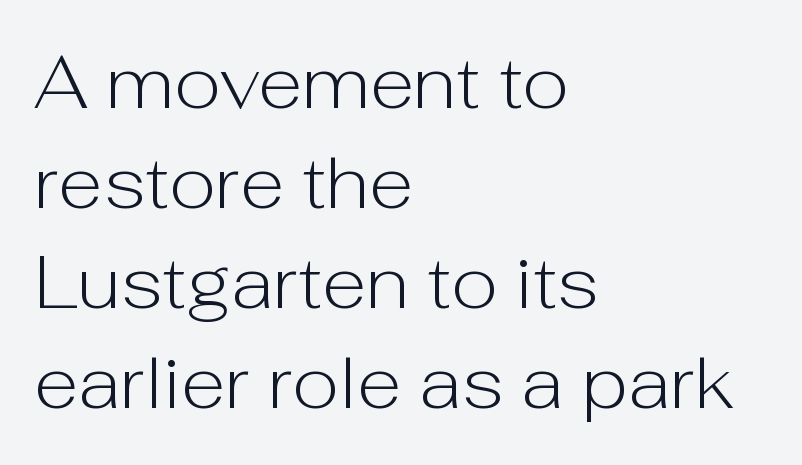
The image shows 73 px light sans-serif type, upright; set left-aligned, normal line spacing (1.37x), normal letter spacing, not underlined; low stroke contrast and a medium x-height.
